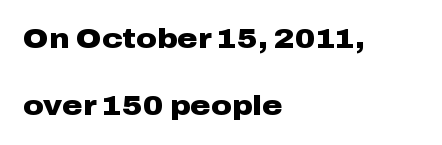
The image shows 28 px heavy, wide sans-serif type, upright; set left-aligned, loose line spacing (2.41x), normal letter spacing, not underlined; low stroke contrast and a medium x-height.
